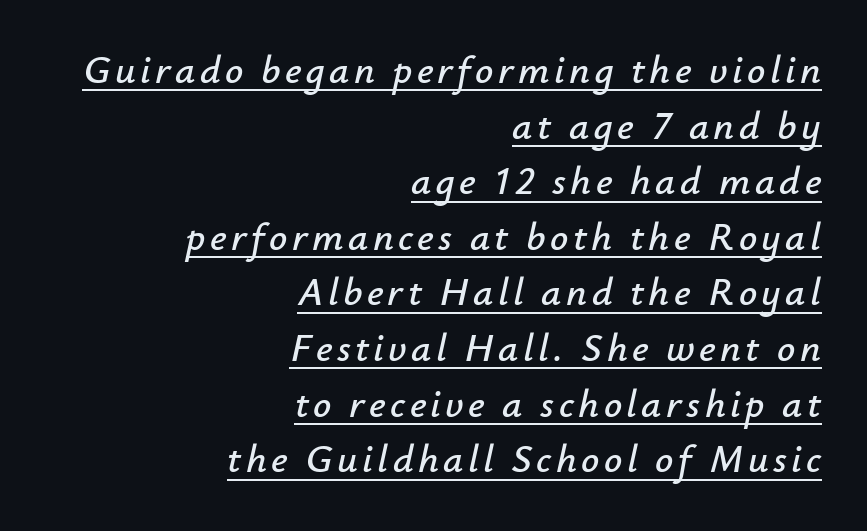
Note the varied advance widths — an 'i' is clearly narrower than an 'm'. The letters are slanted; this is an italic face. Is there much room between lines? A standard amount, neither cramped nor airy. Check the space under the baseline: a stroke is drawn there. Right-aligned paragraph, ragged on the left.
